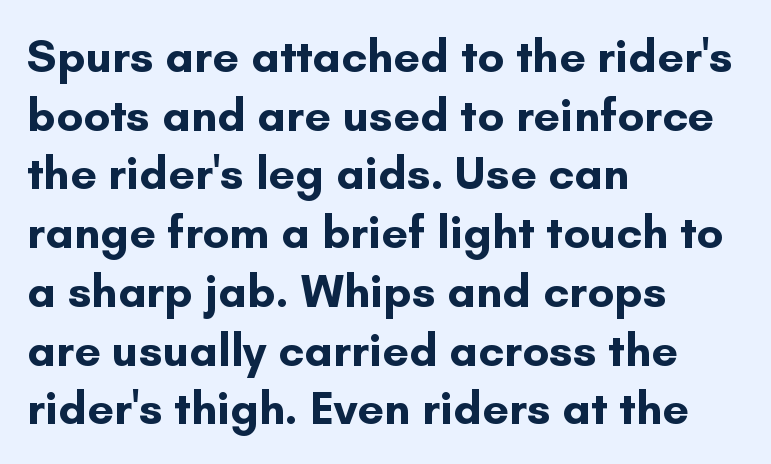
This is roman type, the default non-slanted kind. Every row of glyphs begins at an identical x-position on the left. Reading down the column, the eye jumps a familiar distance to each next line. The passage shown has conventional tracking throughout. Each glyph is drawn with heavy, bold strokes.
